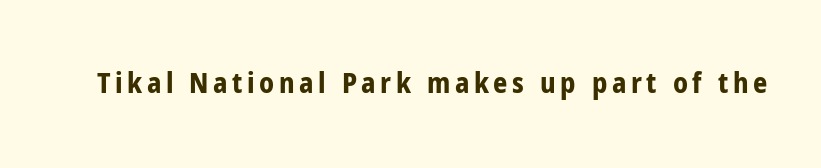
The image shows 28 px bold, condensed sans-serif type, upright; set not underlined; low stroke contrast and a medium x-height.
